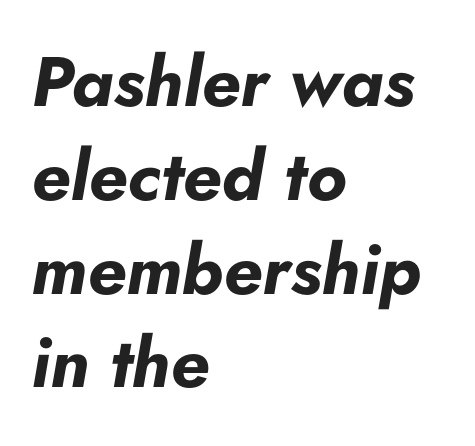
The image shows 70 px bold type, italic (leaning right); set left-aligned, normal line spacing (1.34x), normal letter spacing, not underlined; low stroke contrast and a small x-height.
